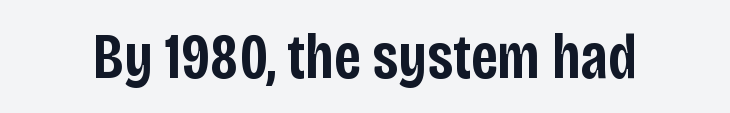
Notice how the stems are strictly vertical — no italics here. Is this a fixed-width face? No — the glyphs have proportional, varying widths. The type family on display is of the sans-serif kind. You could call the tracking neutral — neither tight nor loose. A bit beefed up — I'd call it semibold rather than bold. Underlining? Definitely not there.
